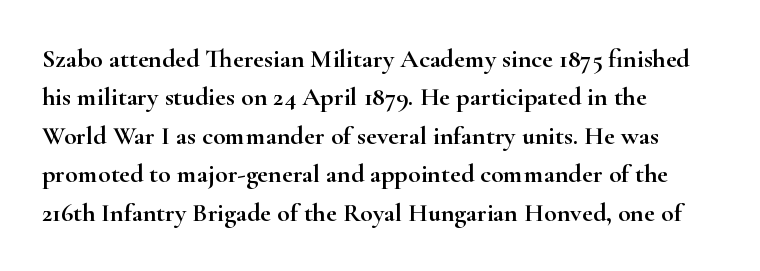
Q: Is the text italic (slanted)? A: No, it is upright.
Q: Is the text underlined? A: No.
Q: How is the paragraph aligned? A: Left-aligned.
Q: Is the spacing between letters normal or unusually wide? A: Normal.
Q: Is the spacing between lines tight, normal or loose? A: Normal.
